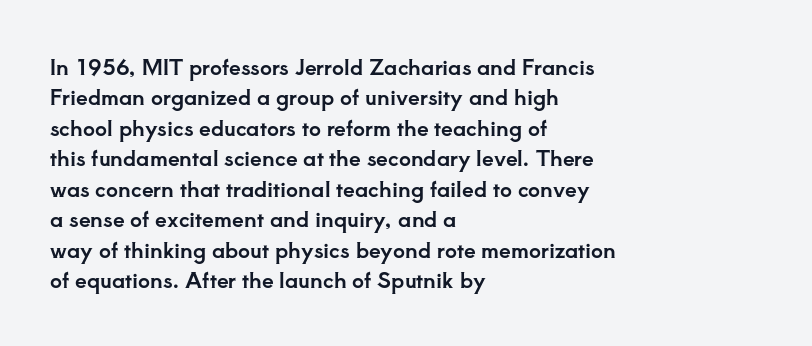
The image shows 21 px text type, upright; set left-aligned, normal line spacing (1.45x), normal letter spacing, not underlined.
